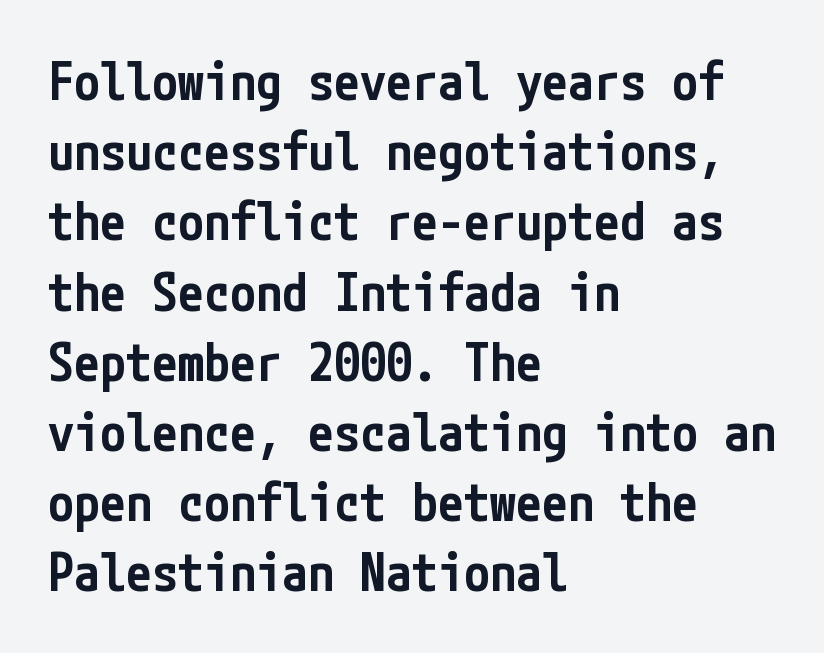
Q: Is the text bold? A: Semi-bold.
Q: Is the text italic (slanted)? A: No, it is upright.
Q: Is the typeface a serif or a sans-serif typeface? A: Sans-serif.
Q: Is the text underlined? A: No.
Q: How is the paragraph aligned? A: Left-aligned.
Q: Is the spacing between letters normal or unusually wide? A: Normal.
Q: Is the spacing between lines tight, normal or loose? A: Normal.
Q: Width (condensed, normal, or wide)? A: Condensed.
Q: Stroke contrast? A: Low.
Q: x-height? A: Medium.
